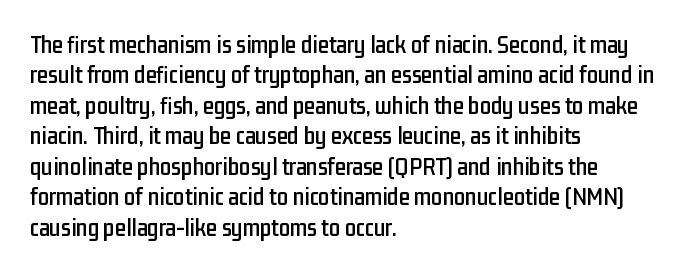
The typography opts for an upright posture over an oblique one. The letterforms sit shoulder to shoulder at normal distance. Compared with a centered layout, this one pins lines to the left instead. Descenders are the only things crossing below the line.
